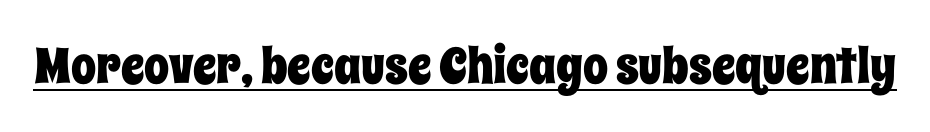
Q: Is the text italic (slanted)? A: No, it is upright.
Q: Is the text underlined? A: Yes.
Q: Is the spacing between letters normal or unusually wide? A: Normal.
Q: Width (condensed, normal, or wide)? A: Condensed.
Q: Stroke contrast? A: Low.
Q: x-height? A: Large.
Q: Monospaced? A: No.
